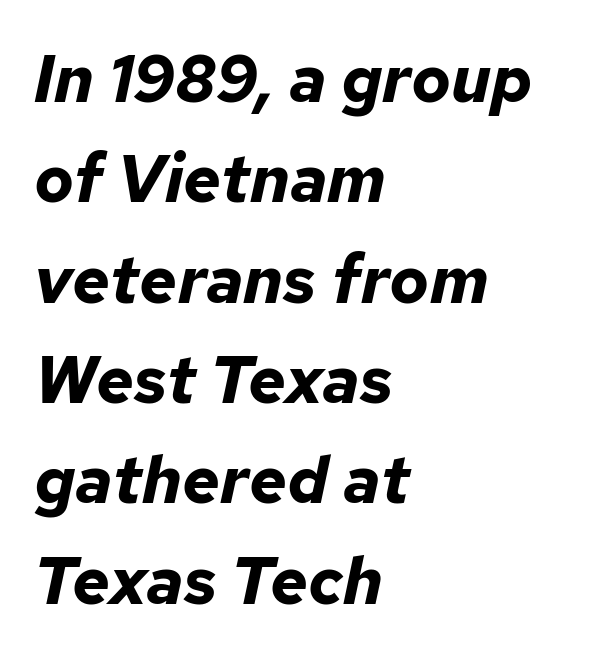
Q: Is the text bold? A: Yes.
Q: Is the text italic (slanted)? A: Yes, it leans right by about 12 degrees.
Q: Is the text underlined? A: No.
Q: How is the paragraph aligned? A: Left-aligned.
Q: Is the spacing between letters normal or unusually wide? A: Normal.
Q: Is the spacing between lines tight, normal or loose? A: Normal.
Q: Width (condensed, normal, or wide)? A: Normal.
Q: Stroke contrast? A: Low.
Q: x-height? A: Medium.
Q: Monospaced? A: No.
